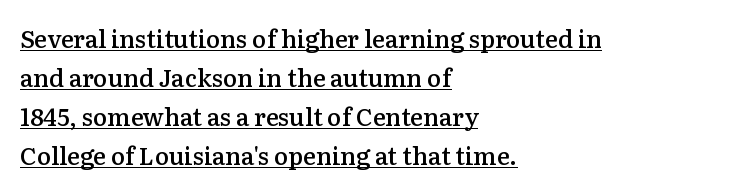
{"italic": "no", "bold": "semi", "underline": "yes", "align": "left", "line_spacing": "normal", "line_spacing_ratio": 1.62, "letter_spacing": "normal", "letter_spacing_em": 0.0, "glyph_px": 24}
